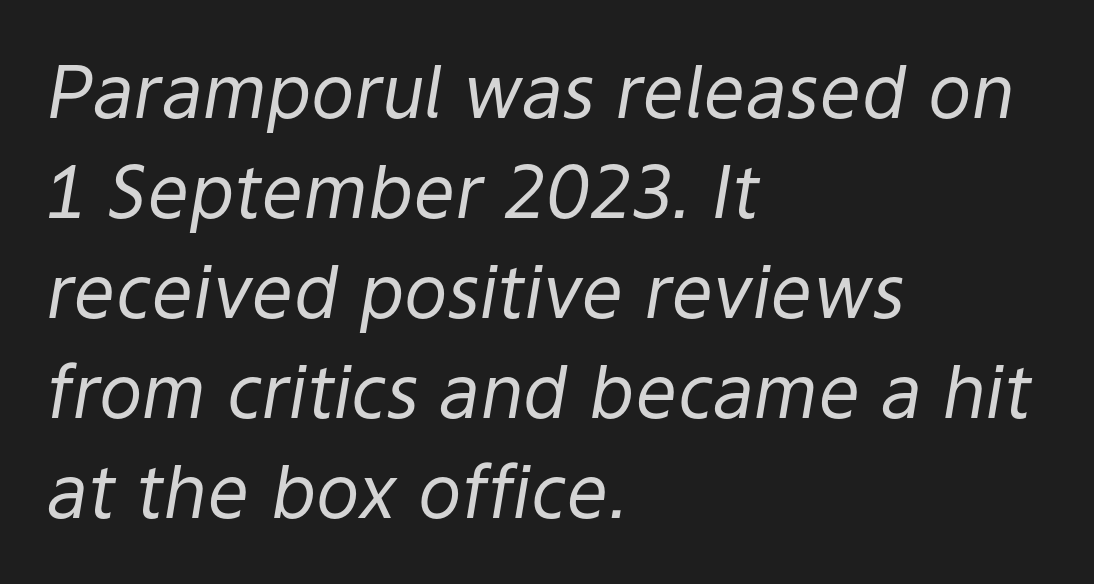
Q: Is the text bold? A: No.
Q: Is the text italic (slanted)? A: Yes, it leans right by about 9 degrees.
Q: Is the text underlined? A: No.
Q: How is the paragraph aligned? A: Left-aligned.
Q: Is the spacing between letters normal or unusually wide? A: Normal.
Q: Is the spacing between lines tight, normal or loose? A: Normal.
Q: Width (condensed, normal, or wide)? A: Normal.
Q: Stroke contrast? A: Low.
Q: x-height? A: Medium.
Q: Monospaced? A: No.
